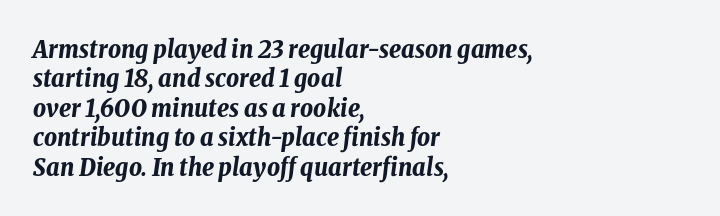
The rendering keeps characters at their native spacing. Has an underline been added? It has not. This sample uses an oblique cut, with every glyph tilted off the vertical. This sample is left-justified, so line endings fall wherever the words run out. Every letter is thick-stroked: bold, no question.
